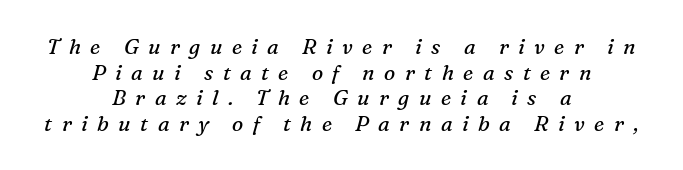
{"italic": "yes", "lean": "right", "slant_degrees": 16, "bold": "no", "underline": "no", "align": "center", "line_spacing_ratio": 1.22, "letter_spacing": "wide", "letter_spacing_em": 0.45, "glyph_px": 21}
